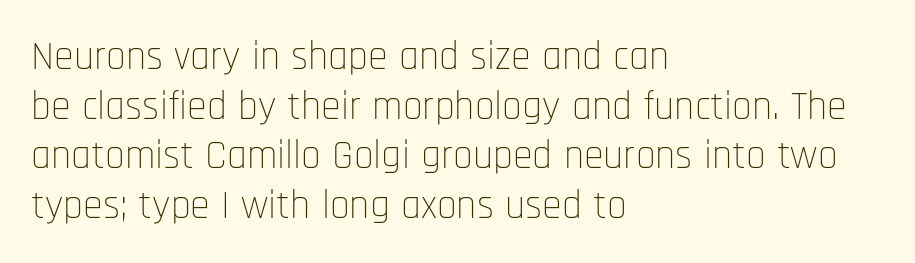
Q: Is the text bold? A: No.
Q: Is the text italic (slanted)? A: No, it is upright.
Q: Is the typeface a serif or a sans-serif typeface? A: Sans-serif.
Q: Is the text underlined? A: No.
Q: How is the paragraph aligned? A: Left-aligned.
Q: Is the spacing between letters normal or unusually wide? A: Normal.
Q: Width (condensed, normal, or wide)? A: Condensed.
Q: Stroke contrast? A: Low.
Q: x-height? A: Large.
Q: Monospaced? A: No.
